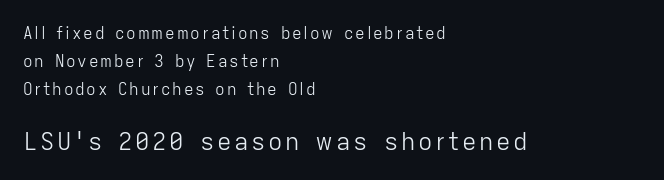
The baseline area is clear. These two chunks differ in scale, with the bottom chunk taking the larger measure. The passage is arranged the way most books set body copy — flush left. Posture: vertical.
